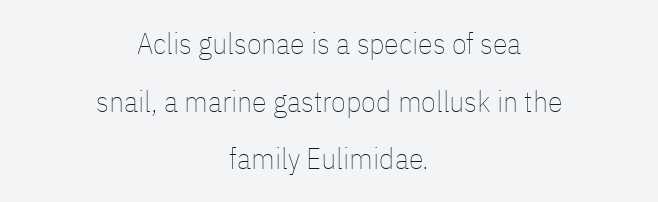
Q: Is the text bold? A: No.
Q: Is the text italic (slanted)? A: No, it is upright.
Q: Is the text underlined? A: No.
Q: How is the paragraph aligned? A: Centered.
Q: Is the spacing between letters normal or unusually wide? A: Normal.
Q: Is the spacing between lines tight, normal or loose? A: Loose.
Q: Width (condensed, normal, or wide)? A: Condensed.
Q: Stroke contrast? A: Low.
Q: x-height? A: Medium.
Q: Monospaced? A: No.
